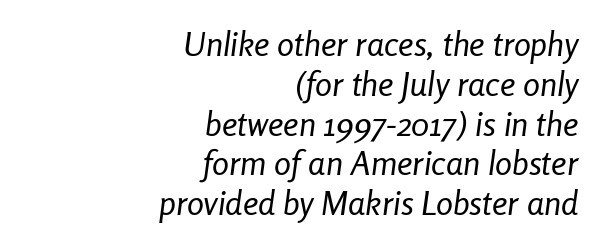
{"italic": "yes", "lean": "right", "slant_degrees": 8, "bold": "no", "weight": "regular", "width": "condensed", "stroke_contrast": "low", "x_height": "medium", "monospaced": "no", "underline": "no", "align": "right", "line_spacing_ratio": 1.17, "letter_spacing": "normal", "letter_spacing_em": 0.0, "glyph_px": 34}
